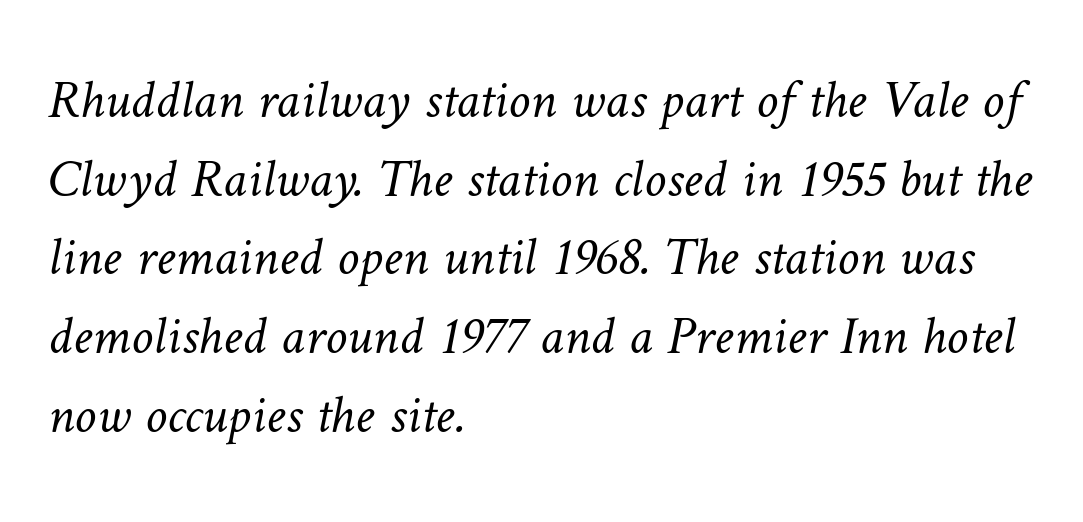
The image shows 55 px light type; set left-aligned, normal line spacing (1.43x), normal letter spacing, not underlined; low stroke contrast and a medium x-height.
